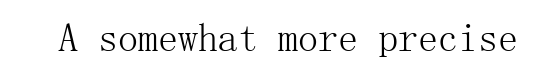
The image shows 40 px light serif type, upright; set normal letter spacing, not underlined; medium stroke contrast and a medium x-height.
